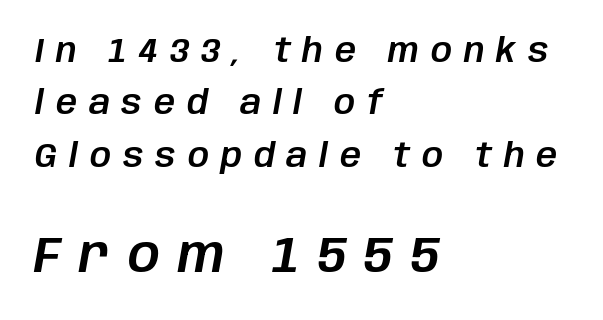
Whoever set this chose a conventional vertical rhythm. Compare the two chunks: the lower has the greater cap height. The face used here is proportionally spaced, like ordinary book or web type. Is the block centered? No — it sits flush against the left margin. The typography opts for an oblique posture over an upright one.
